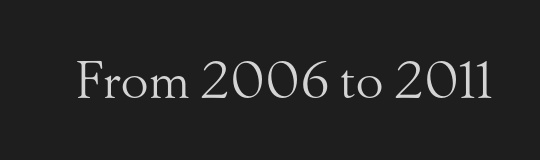
The passage shown is typed in a proportional face where columns would drift. Glance below the letters and you will spot only blank space. Compared with a typical body face, this is equally light or lighter still. Are there feet on the stems? There are — it's a serif. Honestly, the letter spacing is just normal — you wouldn't notice it. Upright lettering throughout.
